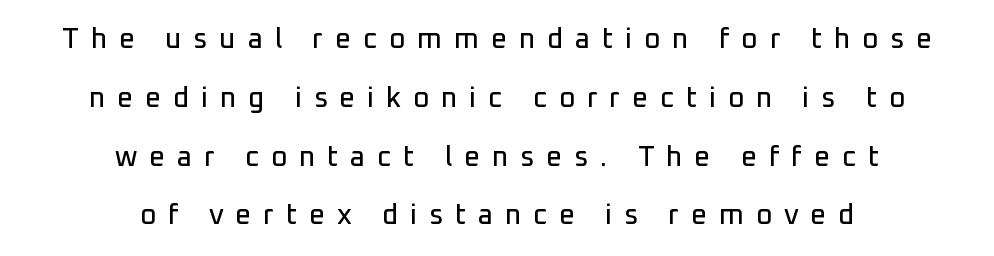
The image shows 28 px sans-serif type, upright; set centered, loose line spacing (2.1x), unusually wide letter spacing (+0.42 em), not underlined; low stroke contrast and a medium x-height.
